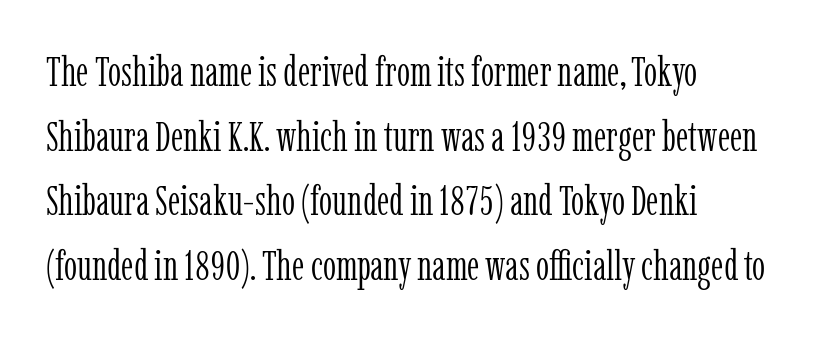
Q: Is the text bold? A: No.
Q: Is the text italic (slanted)? A: No, it is upright.
Q: Is the typeface a serif or a sans-serif typeface? A: Serif.
Q: Is the text underlined? A: No.
Q: How is the paragraph aligned? A: Left-aligned.
Q: Is the spacing between letters normal or unusually wide? A: Normal.
Q: Is the spacing between lines tight, normal or loose? A: Normal.
Q: Width (condensed, normal, or wide)? A: Condensed.
Q: Stroke contrast? A: Low.
Q: x-height? A: Medium.
Q: Monospaced? A: No.
